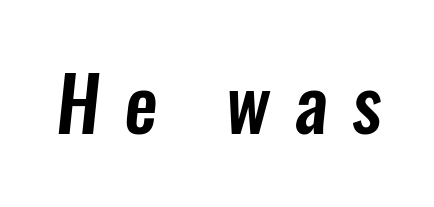
{"serif": "no", "width": "condensed", "stroke_contrast": "low", "x_height": "medium", "monospaced": "no", "underline": "no", "letter_spacing": "wide", "letter_spacing_em": 0.33, "glyph_px": 75}
